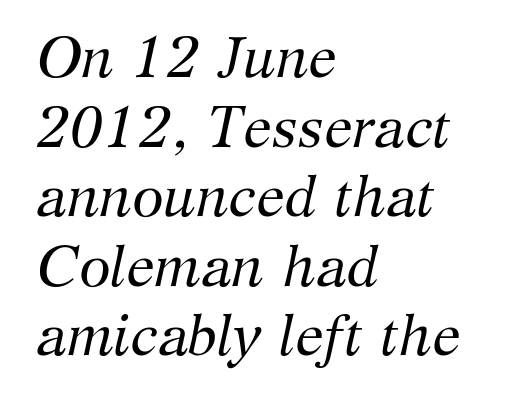
Q: Is the text bold? A: No.
Q: Is the text italic (slanted)? A: Yes, it leans right by about 12 degrees.
Q: Is the typeface a serif or a sans-serif typeface? A: Serif.
Q: Is the text underlined? A: No.
Q: How is the paragraph aligned? A: Left-aligned.
Q: Is the spacing between letters normal or unusually wide? A: Normal.
Q: Width (condensed, normal, or wide)? A: Normal.
Q: Stroke contrast? A: Medium.
Q: x-height? A: Medium.
Q: Monospaced? A: No.
